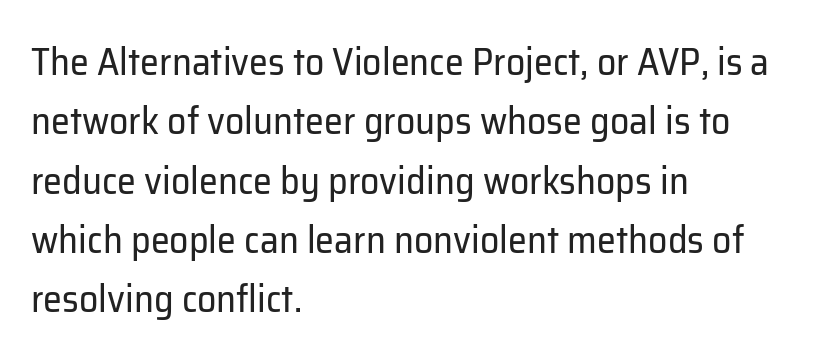
Honestly, the letter spacing is just normal — you wouldn't notice it. Caption: face not bold, strokes unweighted. The letters carry no serifs — their stems end cleanly without finishing strokes. Nope, not italic — everything's standing straight. A bare baseline throughout the passage.
